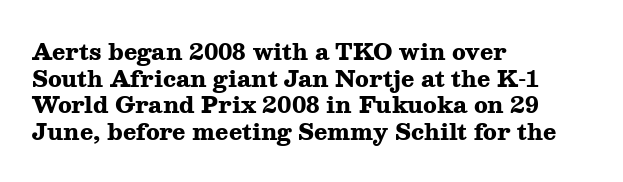
Q: Is the text bold? A: Yes.
Q: Is the text italic (slanted)? A: No, it is upright.
Q: Is the text underlined? A: No.
Q: How is the paragraph aligned? A: Left-aligned.
Q: Is the spacing between letters normal or unusually wide? A: Normal.
